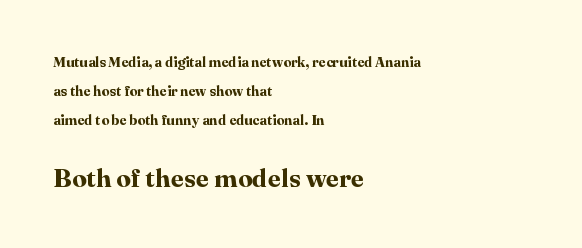
The image shows 26 px bold type, upright; set left-aligned, loose line spacing (2.08x), normal letter spacing, not underlined; the second (bottom) block is 1.86x larger.
